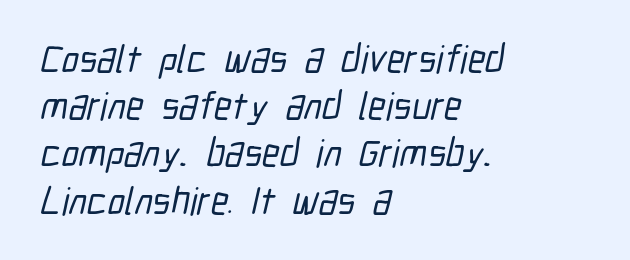
Q: Is the typeface a serif or a sans-serif typeface? A: Sans-serif.
Q: Is the text underlined? A: No.
Q: How is the paragraph aligned? A: Left-aligned.
Q: Is the spacing between letters normal or unusually wide? A: Normal.
Q: Width (condensed, normal, or wide)? A: Condensed.
Q: Stroke contrast? A: Low.
Q: x-height? A: Medium.
Q: Monospaced? A: No.
